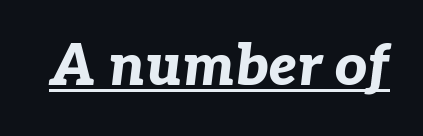
The image shows 56 px bold type, italic (leaning right); set normal letter spacing, underlined; low stroke contrast and a medium x-height.
